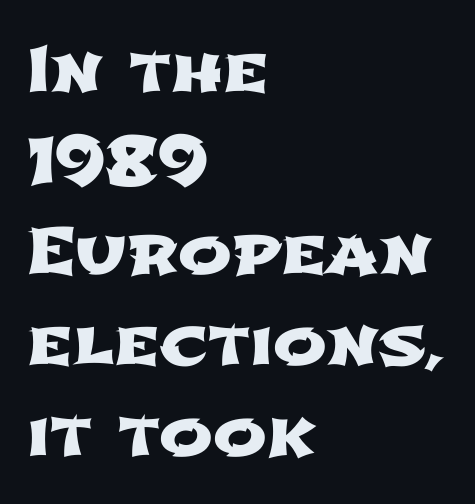
The image shows 64 px wide sans-serif type; set left-aligned, normal line spacing (1.42x), normal letter spacing, not underlined; low stroke contrast and a medium x-height.
